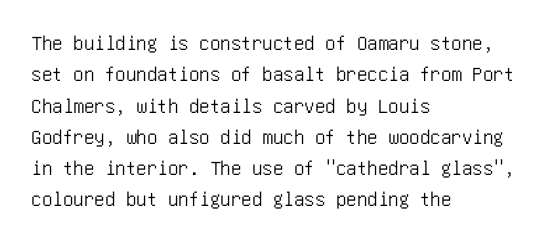
The image shows 21 px text type, upright; set left-aligned, normal line spacing (1.49x), normal letter spacing, not underlined.
